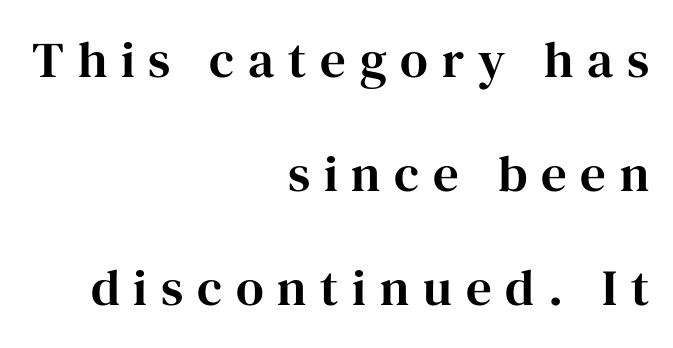
The text block is weighted toward the right margin, trailing off unevenly leftward. Note the varied advance widths — an 'i' is clearly narrower than an 'm'. Whoever set this chose breathing room over compactness in the vertical rhythm. Anything drawn beneath the words? Only blank space. The characters display serif detailing at their extremities.
